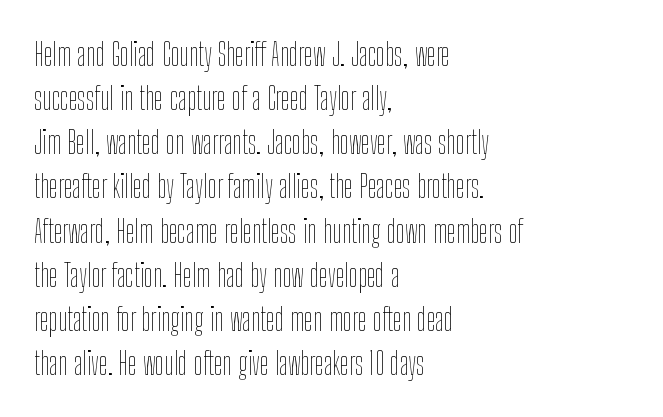
{"italic": "no", "bold": "no", "weight": "thin", "width": "condensed", "stroke_contrast": "low", "x_height": "medium", "monospaced": "no", "underline": "no", "align": "left", "line_spacing": "normal", "line_spacing_ratio": 1.38, "letter_spacing": "normal", "letter_spacing_em": 0.0, "glyph_px": 32}
